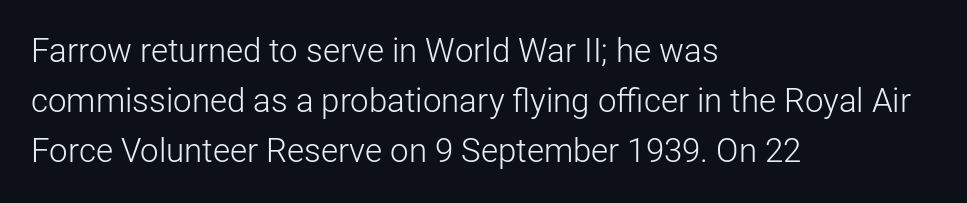
{"serif": "no", "italic": "no", "bold": "no", "weight": "light", "width": "normal", "stroke_contrast": "low", "x_height": "medium", "monospaced": "no", "underline": "no", "align": "left", "line_spacing": "normal", "line_spacing_ratio": 1.52, "letter_spacing": "normal", "letter_spacing_em": 0.0, "glyph_px": 33}
